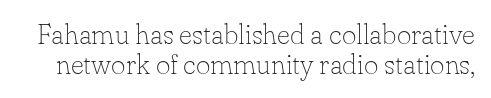
Q: Is the text bold? A: No.
Q: Is the text italic (slanted)? A: No, it is upright.
Q: Is the typeface a serif or a sans-serif typeface? A: Serif.
Q: Is the text underlined? A: No.
Q: Is the spacing between letters normal or unusually wide? A: Normal.
Q: Is the spacing between lines tight, normal or loose? A: Tight.
Q: Width (condensed, normal, or wide)? A: Normal.
Q: Stroke contrast? A: Low.
Q: x-height? A: Small.
Q: Monospaced? A: No.
